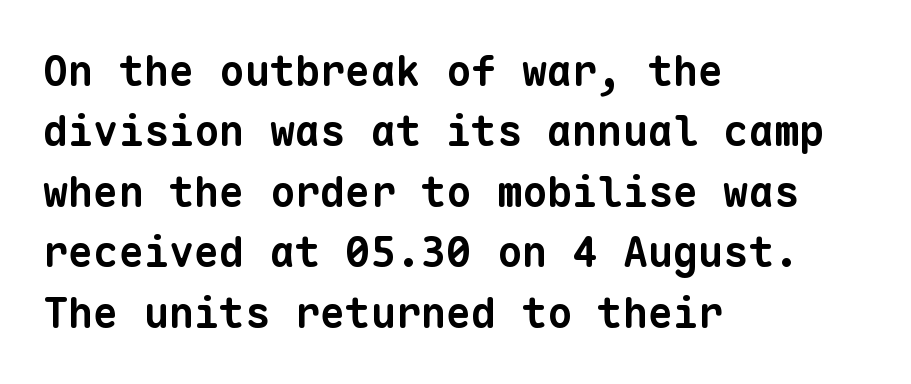
The rendering shows plain stroke endings on the letterforms — a sans-serif design. Reading down the block, your eye returns to a fixed left position each line. Is the letter spacing exaggerated? No — it looks like the ordinary default. The face used here is monospaced, like something from a code editor. The glyphs have the mass of a bold cut.
